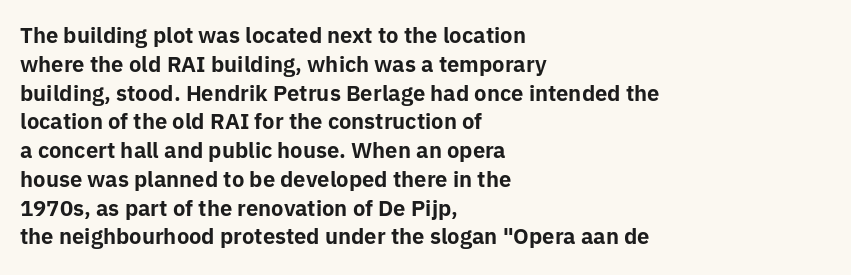
{"italic": "no", "bold": "yes", "underline": "no", "align": "left", "line_spacing": "normal", "line_spacing_ratio": 1.37, "letter_spacing": "normal", "letter_spacing_em": 0.0, "glyph_px": 21}
